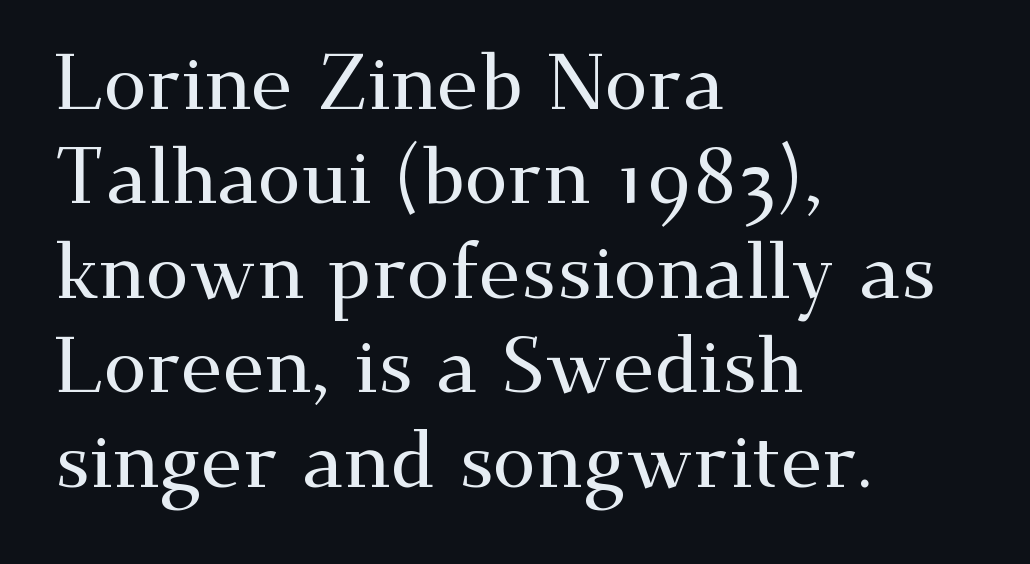
The image shows 78 px wide serif type, upright; set left-aligned, line spacing 1.21x, normal letter spacing, not underlined; medium stroke contrast and a small x-height.
